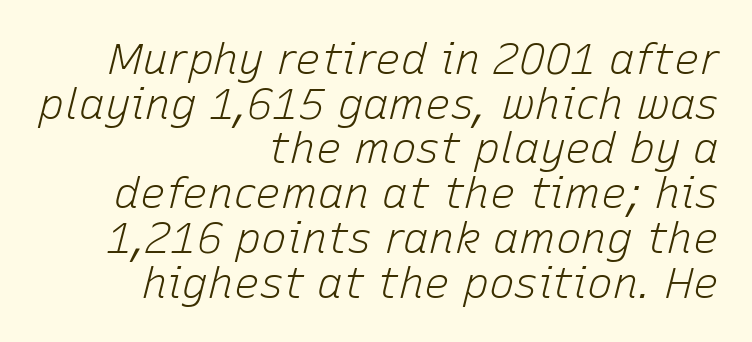
Q: Is the text bold? A: No.
Q: Is the text italic (slanted)? A: Yes, it leans right by about 15 degrees.
Q: Is the text underlined? A: No.
Q: How is the paragraph aligned? A: Right-aligned.
Q: Is the spacing between letters normal or unusually wide? A: Normal.
Q: Is the spacing between lines tight, normal or loose? A: Tight.
Q: Width (condensed, normal, or wide)? A: Normal.
Q: Stroke contrast? A: Low.
Q: x-height? A: Medium.
Q: Monospaced? A: No.
